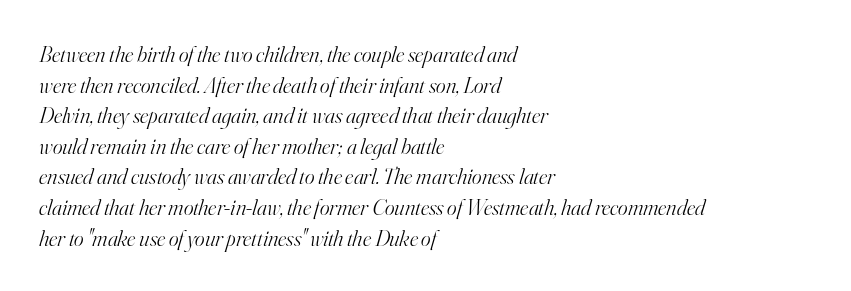
Q: Is the text bold? A: No.
Q: Is the text italic (slanted)? A: Yes, it leans right by about 16 degrees.
Q: Is the text underlined? A: No.
Q: How is the paragraph aligned? A: Left-aligned.
Q: Is the spacing between letters normal or unusually wide? A: Normal.
Q: Is the spacing between lines tight, normal or loose? A: Normal.
